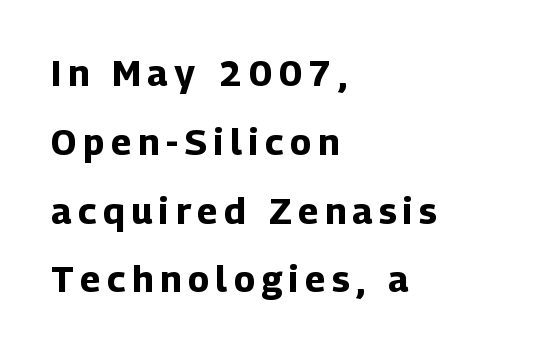
The face used here has the dense, thick strokes of a bold. Does the leading feel generous? Absolutely, it's lavish. The typeface chosen for these lines omits serifs. Designer's note — italics off, roman on. Is this a fixed-width face? No — the glyphs have proportional, varying widths.
